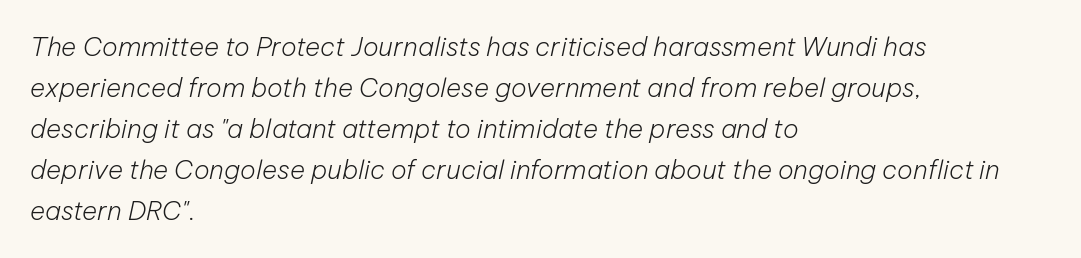
Q: Is the text bold? A: No.
Q: Is the text italic (slanted)? A: Yes, it leans right by about 12 degrees.
Q: Is the text underlined? A: No.
Q: How is the paragraph aligned? A: Left-aligned.
Q: Is the spacing between letters normal or unusually wide? A: Normal.
Q: Is the spacing between lines tight, normal or loose? A: Normal.
